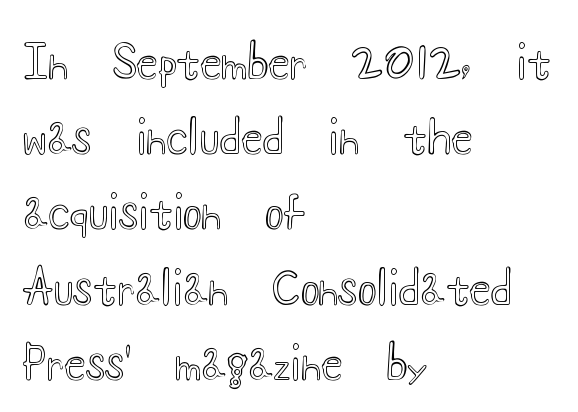
{"italic": "no", "width": "wide", "x_height": "small", "monospaced": "no", "underline": "no", "align": "left", "line_spacing_ratio": 1.71, "letter_spacing": "normal", "letter_spacing_em": 0.0, "glyph_px": 44}
